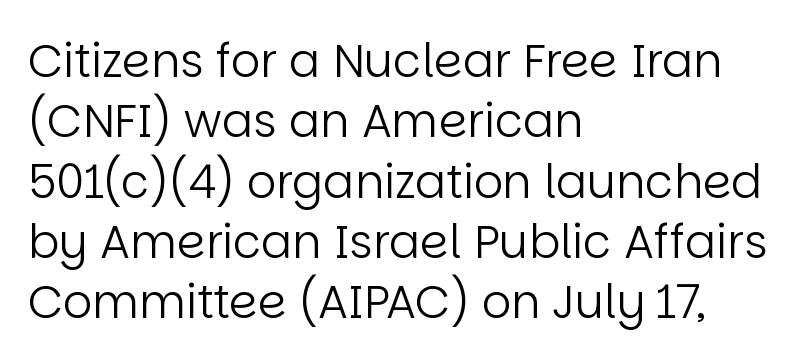
Typeset ragged right — the left edge is the straight one. Looks like regular typesetting: each glyph gets only the width it needs. The typography opts for an upright posture over an oblique one. The characters are drawn with everyday or finer stroke widths. Words float on clear page, feet unadorned.
